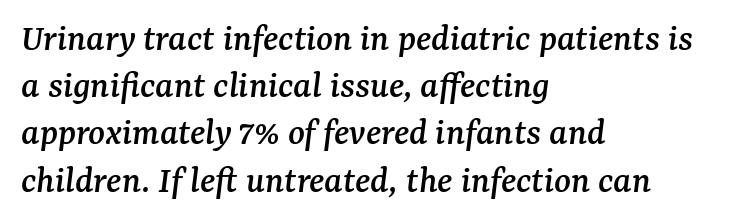
Q: Is the text italic (slanted)? A: Yes, it leans right by about 7 degrees.
Q: Is the typeface a serif or a sans-serif typeface? A: Serif.
Q: Is the text underlined? A: No.
Q: How is the paragraph aligned? A: Left-aligned.
Q: Is the spacing between letters normal or unusually wide? A: Normal.
Q: Width (condensed, normal, or wide)? A: Normal.
Q: Stroke contrast? A: Medium.
Q: x-height? A: Medium.
Q: Monospaced? A: No.
